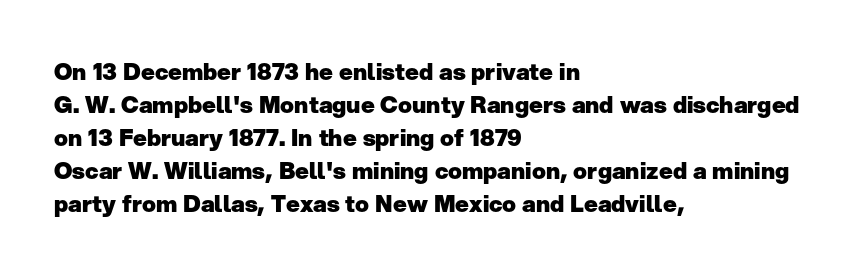
Q: Is the text bold? A: Yes.
Q: Is the text italic (slanted)? A: No, it is upright.
Q: Is the text underlined? A: No.
Q: How is the paragraph aligned? A: Left-aligned.
Q: Is the spacing between letters normal or unusually wide? A: Normal.
Q: Is the spacing between lines tight, normal or loose? A: Normal.
